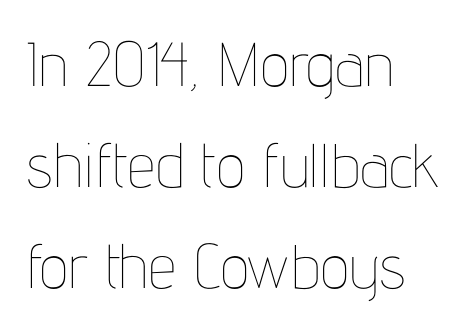
The image shows 62 px thin, condensed type, upright; set left-aligned, normal line spacing (1.63x), normal letter spacing, not underlined; low stroke contrast and a medium x-height.
